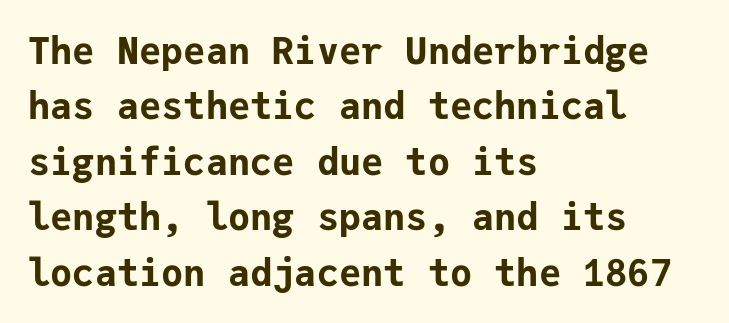
The image shows 37 px bold sans-serif type, upright, monospaced; set left-aligned, normal line spacing (1.5x), normal letter spacing, not underlined; low stroke contrast and a medium x-height.
